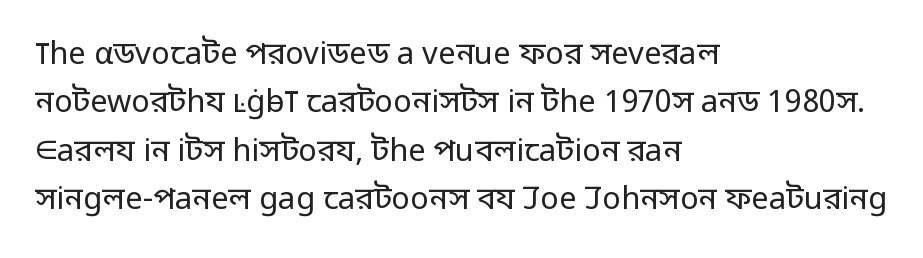
Q: Is the text bold? A: No.
Q: Is the text italic (slanted)? A: No, it is upright.
Q: Is the typeface a serif or a sans-serif typeface? A: Sans-serif.
Q: Is the text underlined? A: No.
Q: How is the paragraph aligned? A: Left-aligned.
Q: Is the spacing between letters normal or unusually wide? A: Normal.
Q: Is the spacing between lines tight, normal or loose? A: Normal.
Q: Width (condensed, normal, or wide)? A: Normal.
Q: Stroke contrast? A: Low.
Q: x-height? A: Medium.
Q: Monospaced? A: No.
